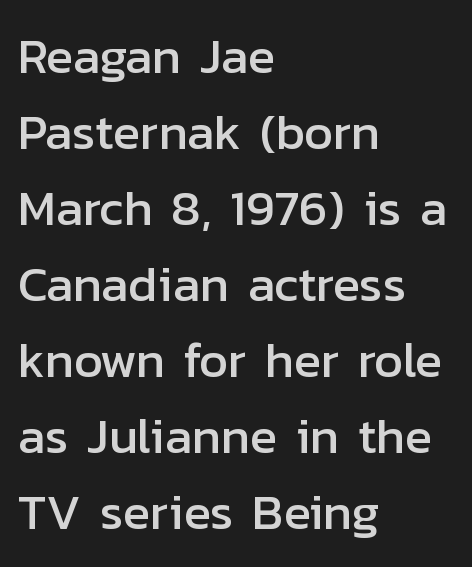
Note the varied advance widths — an 'i' is clearly narrower than an 'm'. A sans-serif font was chosen for this passage. Upright lettering throughout. Spacing between characters is what you'd get straight out of the box.
